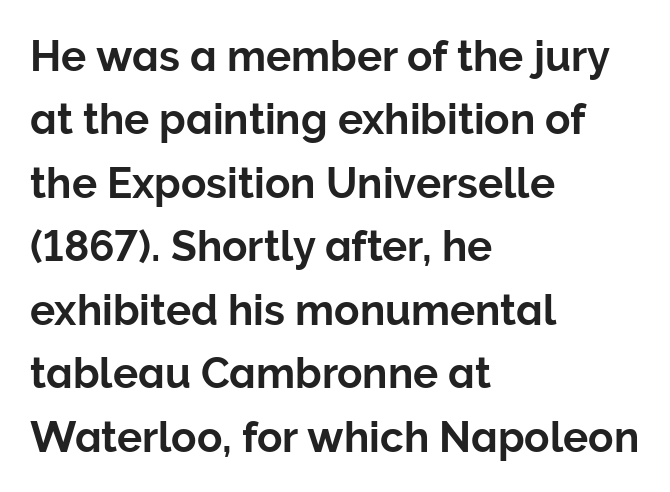
{"serif": "no", "italic": "no", "width": "normal", "stroke_contrast": "low", "x_height": "medium", "monospaced": "no", "underline": "no", "align": "left", "line_spacing": "normal", "line_spacing_ratio": 1.51, "letter_spacing": "normal", "letter_spacing_em": 0.0, "glyph_px": 42}
